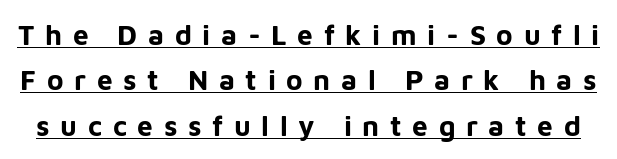
Note the varied advance widths — an 'i' is clearly narrower than an 'm'. To sum up the face: it is a sans, with no serifs. Like a heading marked for emphasis, these lines bear an underscore. Students, note that the glyphs here are deliberately spaced far apart.
